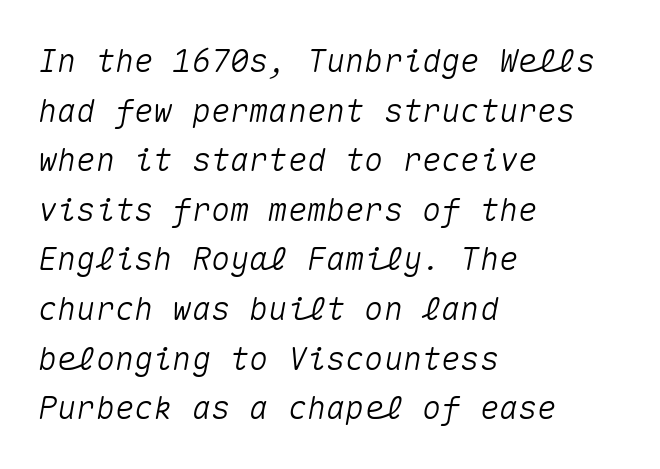
Q: Is the text italic (slanted)? A: Yes, it leans right by about 10 degrees.
Q: Is the text underlined? A: No.
Q: How is the paragraph aligned? A: Left-aligned.
Q: Is the spacing between letters normal or unusually wide? A: Normal.
Q: Is the spacing between lines tight, normal or loose? A: Normal.
Q: Width (condensed, normal, or wide)? A: Normal.
Q: Stroke contrast? A: Medium.
Q: x-height? A: Medium.
Q: Monospaced? A: Yes.
